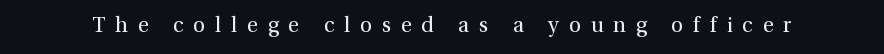
The image shows 21 px text type, upright; set unusually wide letter spacing (+0.47 em), not underlined.
